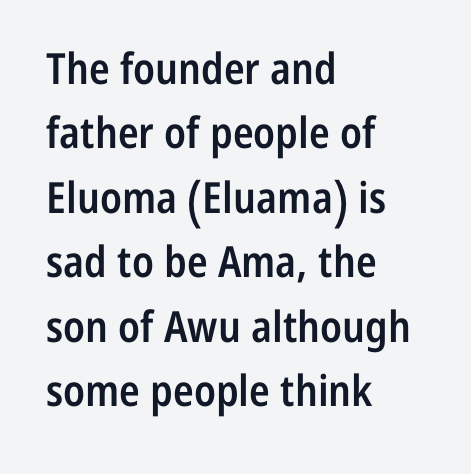
Are there feet on the stems? There aren't — it's a sans. Notice how the passage keeps a crisp vertical edge on the left only. Nothing unusual about the tracking: characters are spaced as the font intends. Is the type bold? Partly — it's a semibold, heavier than regular but not fully bold. When letters stand straight like this, we call the style roman or upright. Proportional: the letters do not fall into vertical columns.
